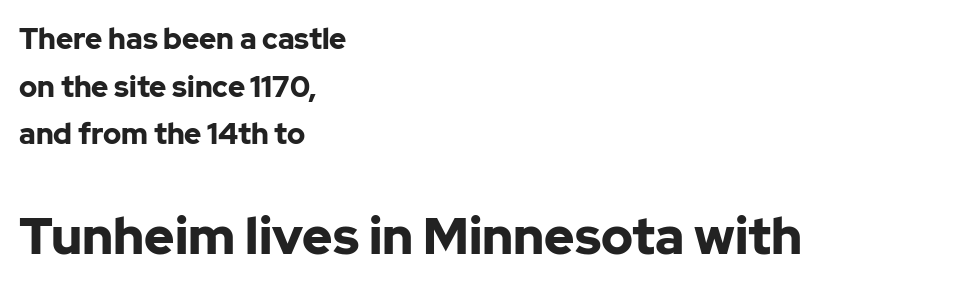
{"serif": "no", "italic": "no", "bold": "yes", "weight": "bold", "width": "normal", "stroke_contrast": "low", "x_height": "medium", "monospaced": "no", "underline": "no", "align": "left", "line_spacing": "normal", "line_spacing_ratio": 1.64, "letter_spacing": "normal", "letter_spacing_em": 0.0, "larger_block": "second", "size_ratio": 1.76, "glyph_px": 51}
